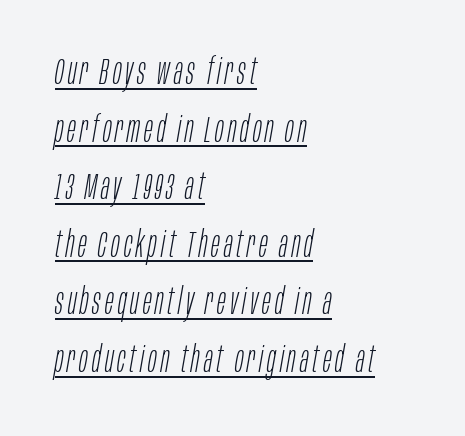
Caption: face not bold, strokes unweighted. Casual observation: everything's shoved over to the left. Yep, that's italic — everything's leaning. This sample has the flowing, uneven cadence of proportional lettering. Has an underline been added? It has.
